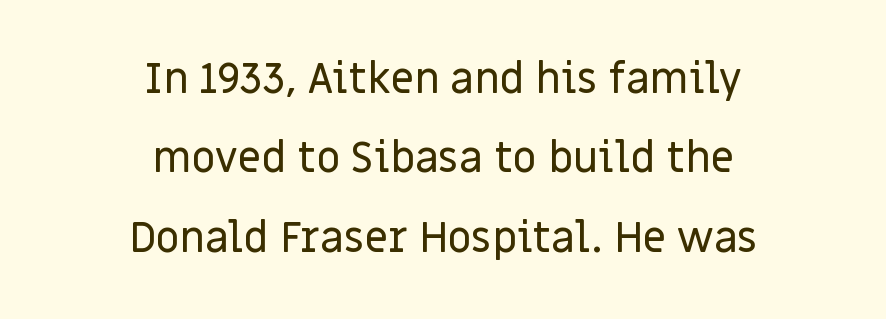
Compared with typical body copy, the letter spacing here is the same. The face used here is a sans, in the tradition of grotesques and geometrics. The lines are quadded center. The passage shown is not underscored anywhere. Italic: no, the glyphs are upright roman.
